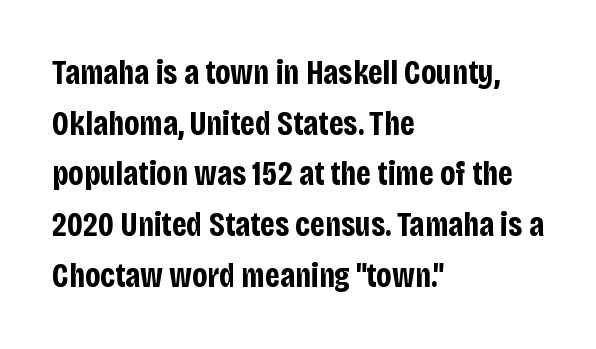
The image shows 34 px bold, condensed sans-serif type, upright; set left-aligned, normal line spacing (1.49x), normal letter spacing, not underlined; low stroke contrast and a large x-height.
